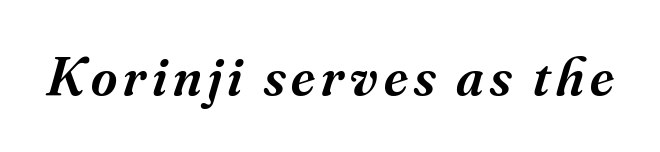
Q: Is the text bold? A: Semi-bold.
Q: Is the text italic (slanted)? A: Yes, it leans right by about 16 degrees.
Q: Is the typeface a serif or a sans-serif typeface? A: Serif.
Q: Is the text underlined? A: No.
Q: Width (condensed, normal, or wide)? A: Normal.
Q: Stroke contrast? A: Medium.
Q: x-height? A: Small.
Q: Monospaced? A: No.
